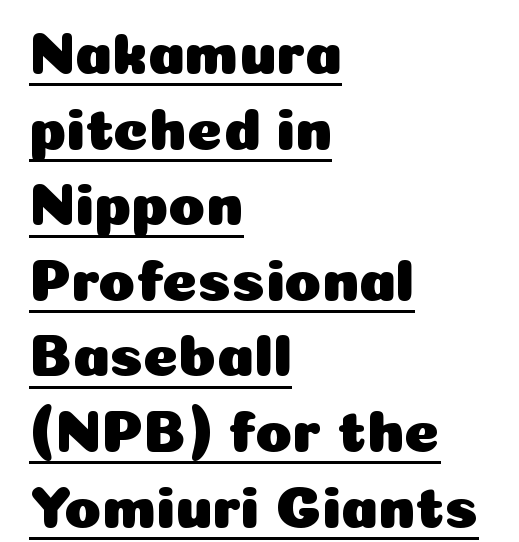
Vertical strokes here are truly vertical. Each letter keeps its own natural width here, so spacing adapts to shape. Line starts are locked; line ends wander. There is no visible air inserted between adjacent glyphs. Normally led — the rows are evenly, conventionally spaced.
